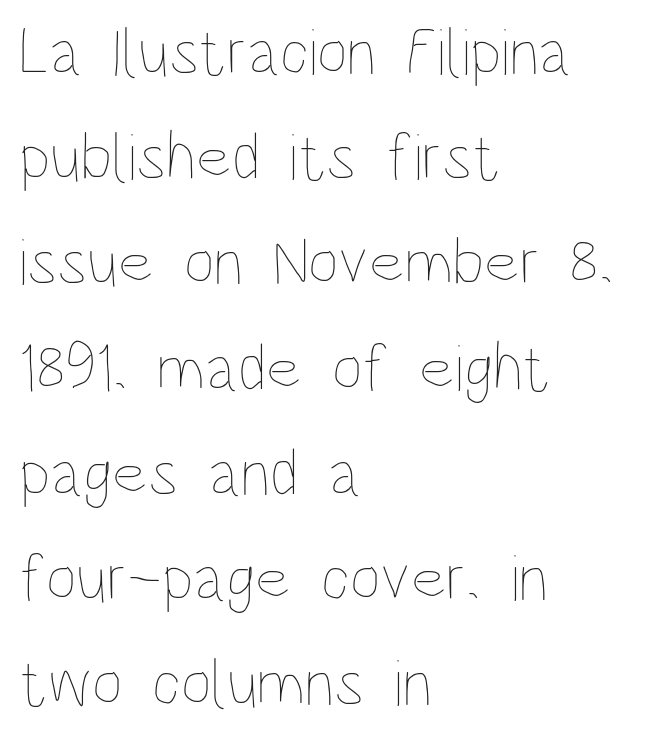
The cut favours lightness, reaching ordinary text weight at its darkest. The letters advance in unequal steps, a hallmark of proportional type. Is the block centered? No — it sits flush against the left margin. No italicization has been applied; the sample stays upright. The rows are spaced the way most documents space them.
